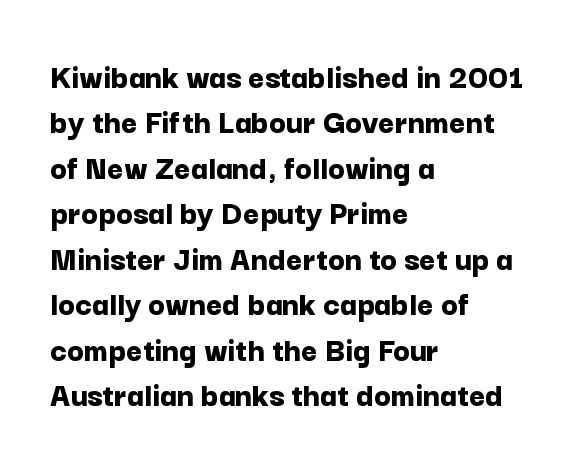
The image shows 35 px bold sans-serif type, upright; set left-aligned, normal line spacing (1.3x), normal letter spacing, not underlined; low stroke contrast and a medium x-height.
